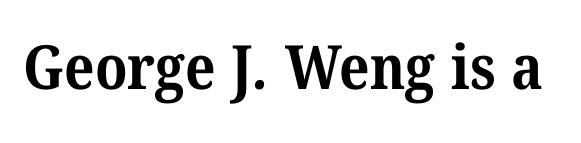
Q: Is the text bold? A: Yes.
Q: Is the typeface a serif or a sans-serif typeface? A: Serif.
Q: Is the text underlined? A: No.
Q: Is the spacing between letters normal or unusually wide? A: Normal.
Q: Width (condensed, normal, or wide)? A: Normal.
Q: Stroke contrast? A: Medium.
Q: x-height? A: Medium.
Q: Monospaced? A: No.
